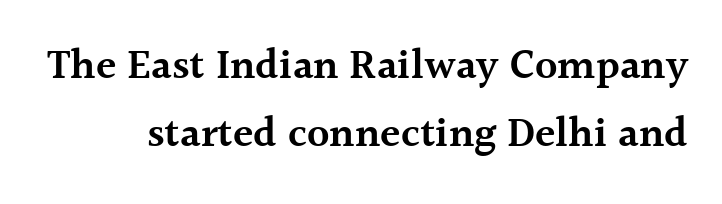
Old-style or modern, the face here clearly has serifs. The lettering holds an erect, upright posture throughout. The lines sit at an ordinary, default distance from one another. Honestly, there is no underline to notice here at all.
